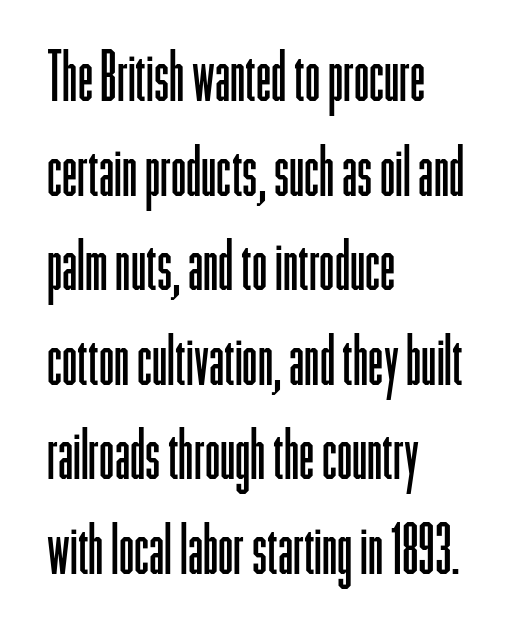
Q: Is the text bold? A: No.
Q: Is the text italic (slanted)? A: No, it is upright.
Q: Is the typeface a serif or a sans-serif typeface? A: Sans-serif.
Q: Is the text underlined? A: No.
Q: How is the paragraph aligned? A: Left-aligned.
Q: Is the spacing between letters normal or unusually wide? A: Normal.
Q: Is the spacing between lines tight, normal or loose? A: Normal.
Q: Width (condensed, normal, or wide)? A: Condensed.
Q: Stroke contrast? A: Low.
Q: x-height? A: Medium.
Q: Monospaced? A: No.
